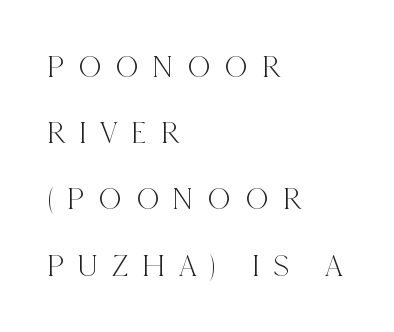
{"serif": "yes", "italic": "no", "width": "condensed", "x_height": "large", "monospaced": "no", "underline": "no", "align": "left", "line_spacing": "loose", "line_spacing_ratio": 2.07, "letter_spacing": "wide", "letter_spacing_em": 0.44, "glyph_px": 32}
